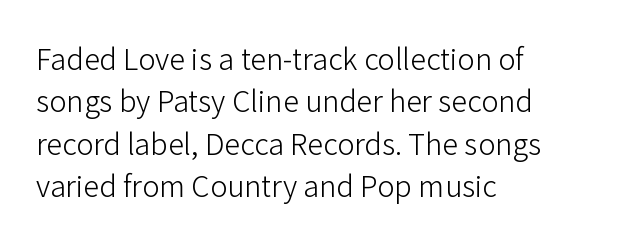
These glyphs show unthickened strokes, regular width or finer. Note the varied advance widths — an 'i' is clearly narrower than an 'm'. In terms of letterspacing, this is plain default setting. When letters stand straight like this, we call the style roman or upright. These lines are set flush left with a ragged right edge.
